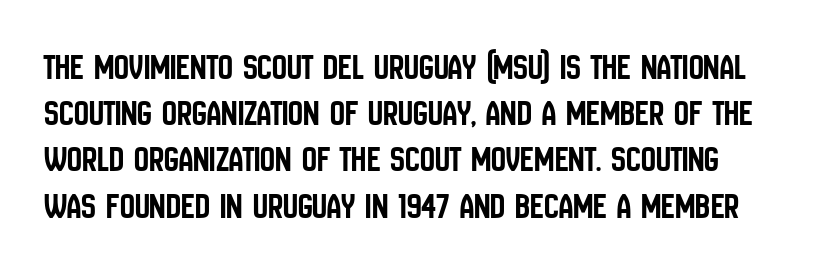
{"serif": "no", "italic": "no", "width": "condensed", "stroke_contrast": "low", "x_height": "large", "monospaced": "no", "underline": "no", "line_spacing": "normal", "line_spacing_ratio": 1.25, "letter_spacing": "normal", "letter_spacing_em": 0.0, "glyph_px": 37}
